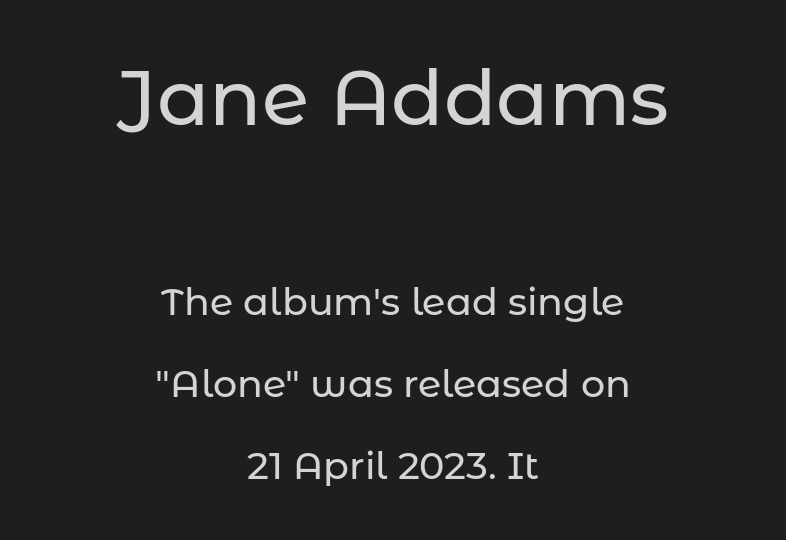
The image shows 77 px sans-serif type, upright; set centered, loose line spacing (2.16x), normal letter spacing, not underlined; the first (top) block is 2.03x larger; low stroke contrast and a medium x-height.
